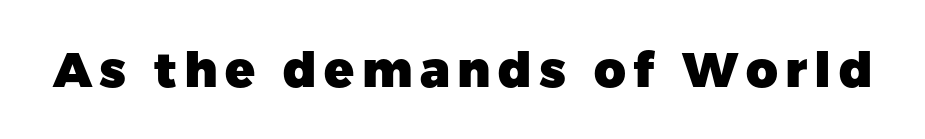
The image shows 49 px heavy sans-serif type, upright; set not underlined; low stroke contrast and a medium x-height.
